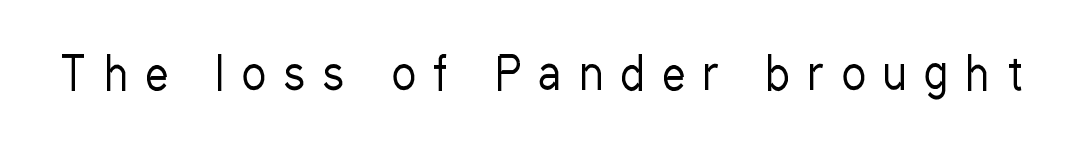
Q: Is the text bold? A: No.
Q: Is the text italic (slanted)? A: No, it is upright.
Q: Is the typeface a serif or a sans-serif typeface? A: Sans-serif.
Q: Is the text underlined? A: No.
Q: Is the spacing between letters normal or unusually wide? A: Unusually wide.
Q: Width (condensed, normal, or wide)? A: Condensed.
Q: Stroke contrast? A: Low.
Q: x-height? A: Medium.
Q: Monospaced? A: No.
